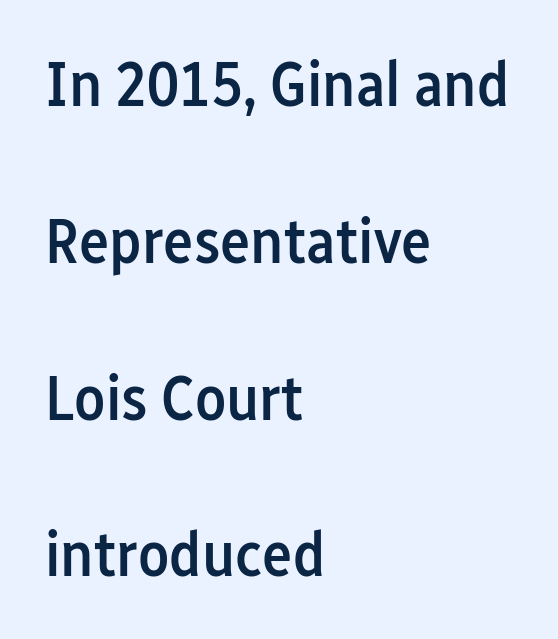
Leftover space on each line is placed entirely after the last word. A bit beefed up — I'd call it semibold rather than bold. The rendering uses natural spacing where letterforms have individual widths. A typesetter would call this leading open, well beyond the default.
